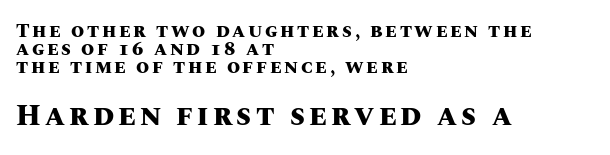
Caption: upper text group reduced, lower text group enlarged. Think of a printed novel: that variable character pitch is what you see here. Is there any slant? The stems are plumb. Heavy, bold letterforms. Is the block centered? No — it sits flush against the left margin.
